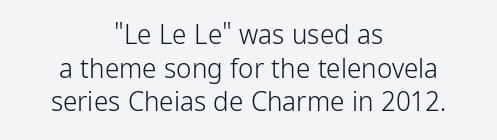
{"italic": "no", "bold": "no", "underline": "no", "align": "center", "line_spacing": "normal", "line_spacing_ratio": 1.29, "letter_spacing": "normal", "letter_spacing_em": 0.0, "glyph_px": 26}
